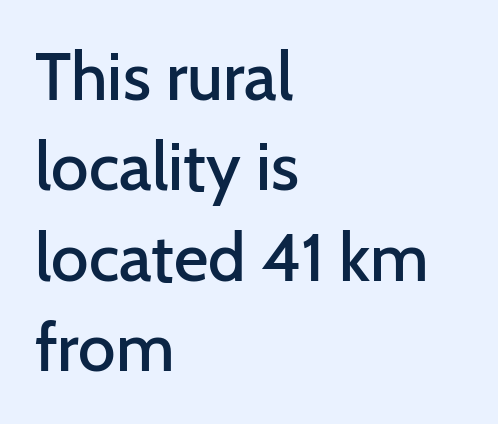
The image shows 67 px semibold sans-serif type, upright; set left-aligned, normal line spacing (1.35x), normal letter spacing, not underlined; low stroke contrast and a medium x-height.
